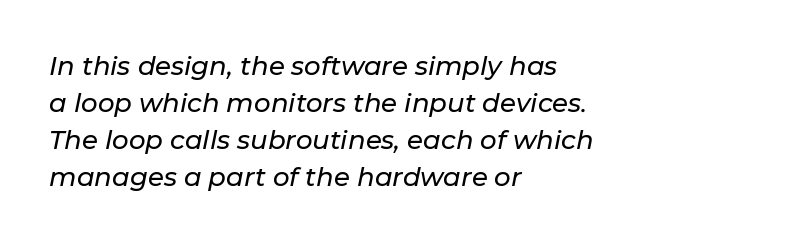
Q: Is the text italic (slanted)? A: Yes, it leans right by about 11 degrees.
Q: Is the text underlined? A: No.
Q: How is the paragraph aligned? A: Left-aligned.
Q: Is the spacing between letters normal or unusually wide? A: Normal.
Q: Is the spacing between lines tight, normal or loose? A: Normal.
